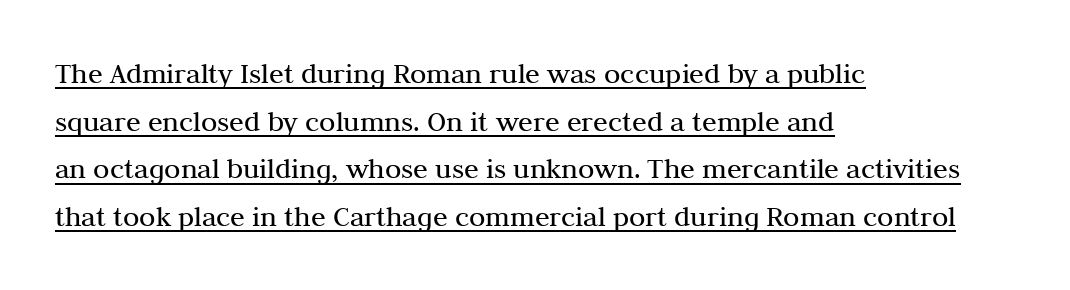
Q: Is the text bold? A: No.
Q: Is the text italic (slanted)? A: No, it is upright.
Q: Is the typeface a serif or a sans-serif typeface? A: Serif.
Q: Is the text underlined? A: Yes.
Q: How is the paragraph aligned? A: Left-aligned.
Q: Is the spacing between letters normal or unusually wide? A: Normal.
Q: Is the spacing between lines tight, normal or loose? A: Normal.
Q: Width (condensed, normal, or wide)? A: Normal.
Q: Stroke contrast? A: Medium.
Q: x-height? A: Medium.
Q: Monospaced? A: No.
